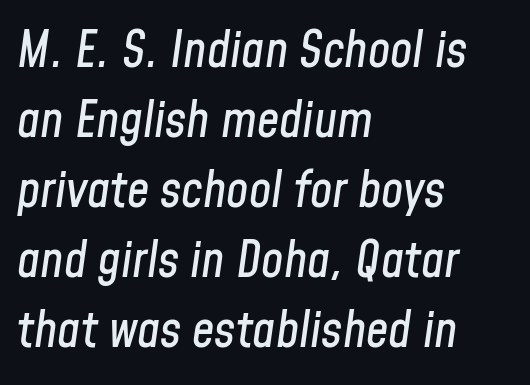
Q: Is the text italic (slanted)? A: Yes, it leans right by about 8 degrees.
Q: Is the text underlined? A: No.
Q: How is the paragraph aligned? A: Left-aligned.
Q: Is the spacing between letters normal or unusually wide? A: Normal.
Q: Is the spacing between lines tight, normal or loose? A: Normal.
Q: Width (condensed, normal, or wide)? A: Condensed.
Q: Stroke contrast? A: Low.
Q: x-height? A: Medium.
Q: Monospaced? A: No.
